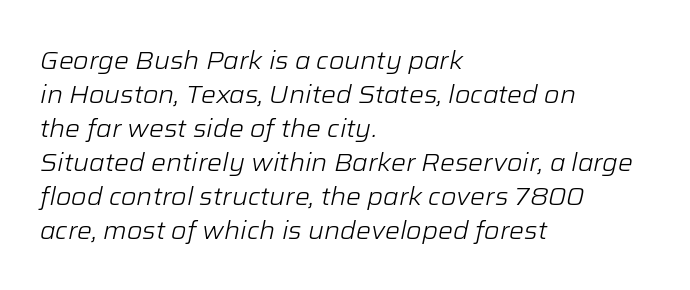
{"italic": "yes", "lean": "right", "slant_degrees": 12, "bold": "no", "underline": "no", "align": "left", "line_spacing": "normal", "line_spacing_ratio": 1.36, "letter_spacing": "normal", "letter_spacing_em": 0.0, "glyph_px": 25}
